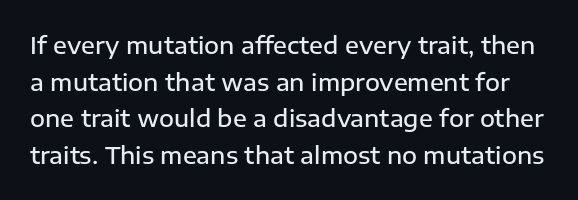
The gap between lines stays unmarked. Here the glyphs are tracked normally, forming tight word shapes. What's the leading like? Ordinary, nothing unusual. This is moderately heavy type, rendered in semibold. Ascenders rise straight up at ninety degrees.
